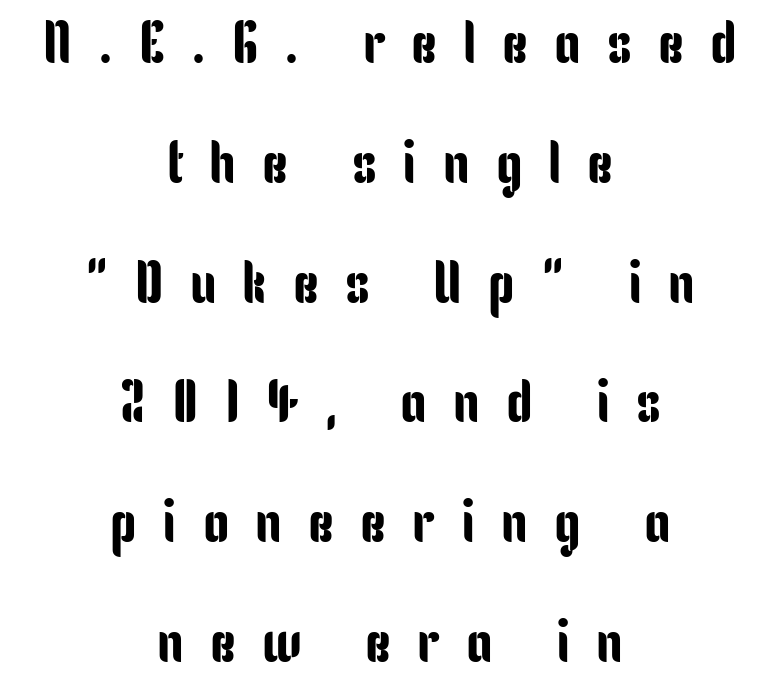
Q: Is the text italic (slanted)? A: No, it is upright.
Q: Is the typeface a serif or a sans-serif typeface? A: Sans-serif.
Q: Is the text underlined? A: No.
Q: How is the paragraph aligned? A: Centered.
Q: Is the spacing between letters normal or unusually wide? A: Unusually wide.
Q: Is the spacing between lines tight, normal or loose? A: Loose.
Q: Width (condensed, normal, or wide)? A: Condensed.
Q: Stroke contrast? A: Low.
Q: x-height? A: Medium.
Q: Monospaced? A: No.
